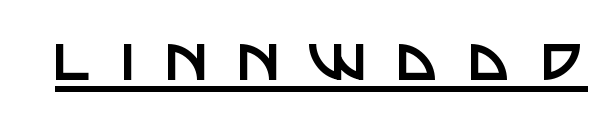
The rendered words wear a rule along their underside. Substantial extra tracking has been applied to these lines. Note the varied advance widths — an 'i' is clearly narrower than an 'm'. The characters are drawn with everyday or finer stroke widths. This is sans-serif lettering, the kind often seen on screens and signage. The lettering holds an erect, upright posture throughout.
